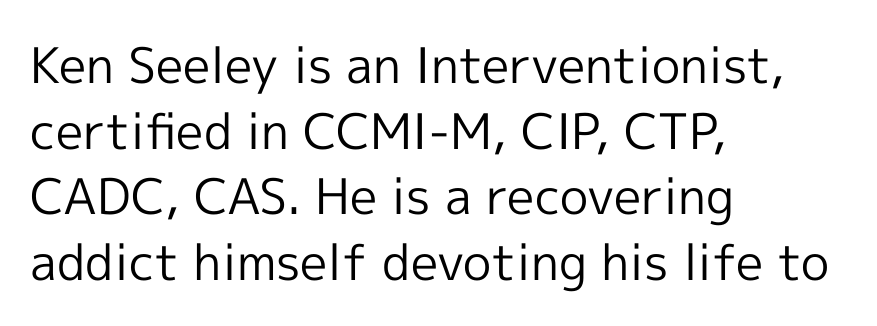
The image shows 49 px regular-weight sans-serif type, upright; set left-aligned, normal line spacing (1.34x), normal letter spacing, not underlined; a medium x-height.
